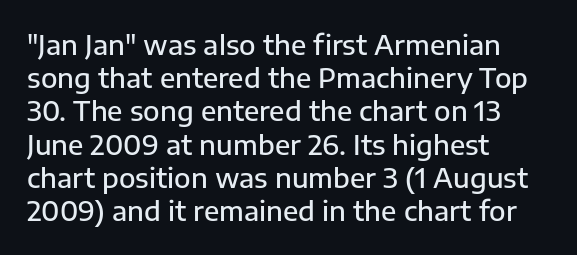
The image shows 27 px text type, upright; set left-aligned, line spacing 1.23x, normal letter spacing, not underlined.
